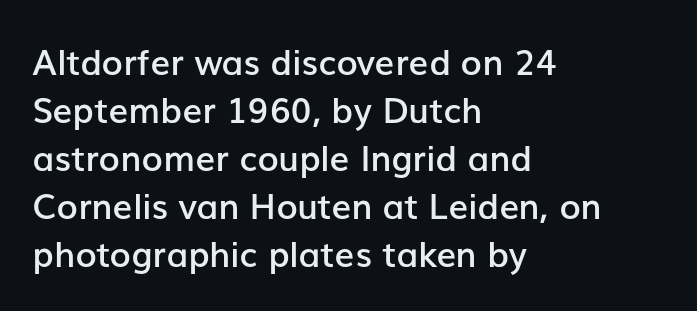
Q: Is the text bold? A: Semi-bold.
Q: Is the text italic (slanted)? A: No, it is upright.
Q: Is the typeface a serif or a sans-serif typeface? A: Sans-serif.
Q: Is the text underlined? A: No.
Q: How is the paragraph aligned? A: Left-aligned.
Q: Is the spacing between letters normal or unusually wide? A: Normal.
Q: Is the spacing between lines tight, normal or loose? A: Normal.
Q: Width (condensed, normal, or wide)? A: Normal.
Q: Stroke contrast? A: Low.
Q: x-height? A: Medium.
Q: Monospaced? A: No.
